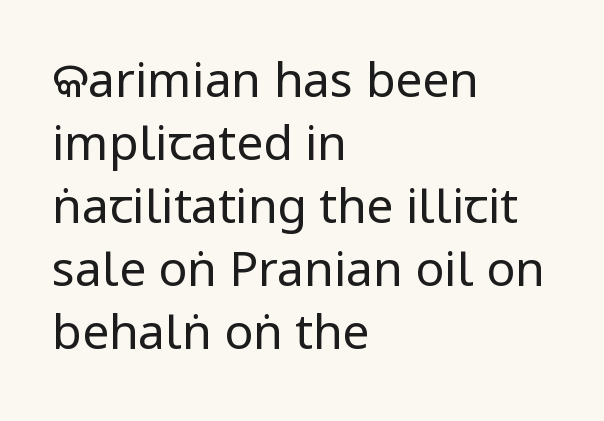
The vertical gap from one line to the next is medium. What stands out about the letter spacing? Nothing — it is the standard amount. Only glyphs here, with clear space below each row. The typeface chosen for these lines omits serifs. The font's upright variant was chosen for this text. The characters are drawn with everyday or finer stroke widths.
